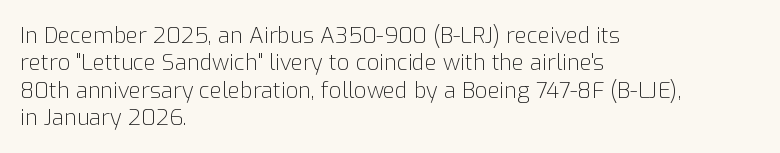
Rendered with straight, roman letterforms. Weight: not bold — regular or lighter. Words appear dense and cohesive because spacing is normal. Horizontal alignment here is leftward, the default for most running prose. A clean baseline with only descenders dipping below it.
